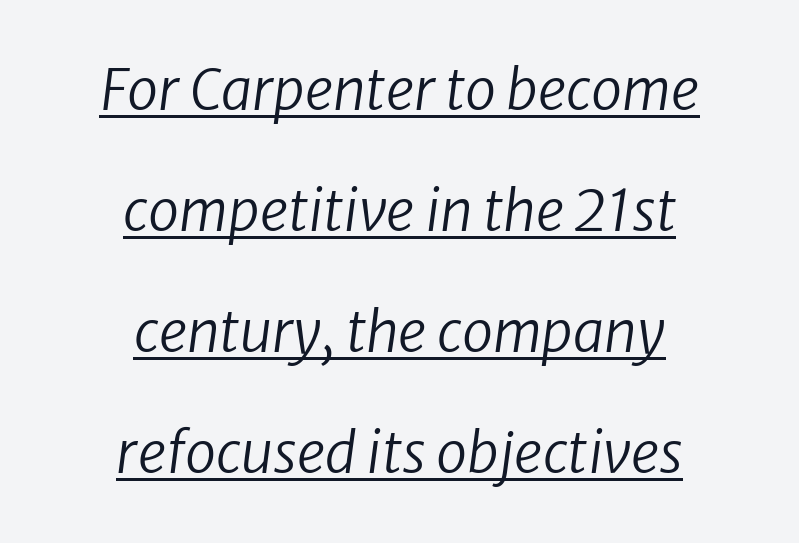
If you measured baseline to baseline, you'd find a long distance. The rendering keeps characters at their native spacing. A student would call this center alignment; a typographer would say set centered. Proportional: the letters do not fall into vertical columns. This sample uses a sans-serif face.
